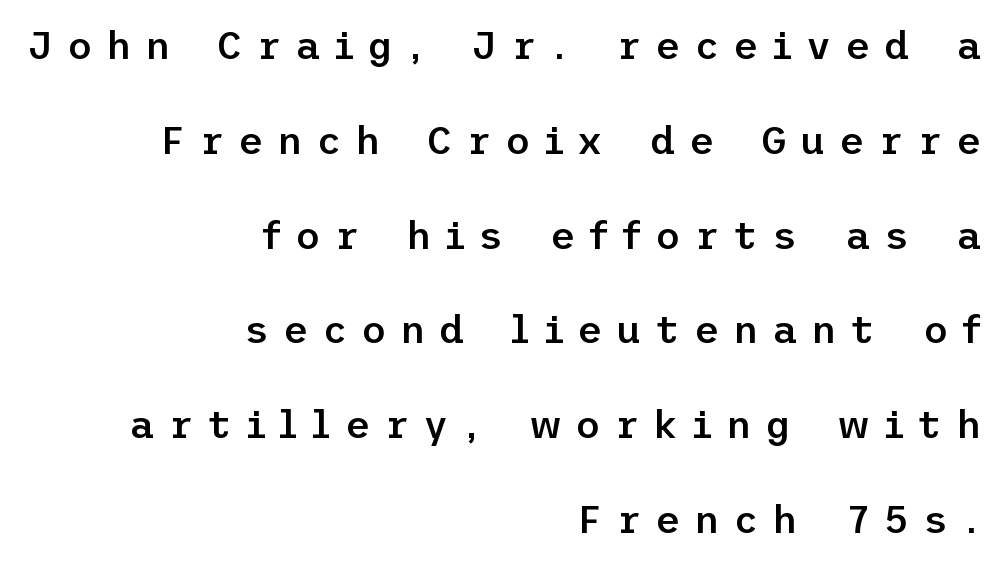
Each letter's strokes conclude bluntly, with no projecting serifs. The passage shown is not underscored anywhere. Leading is clearly above the norm, producing a sparse column. Letter spacing: wide.
